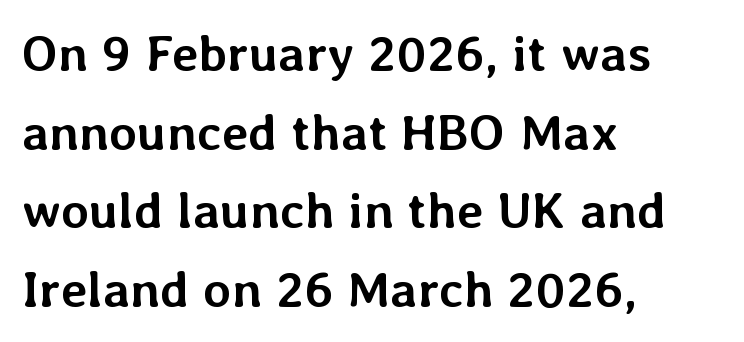
Q: Is the text bold? A: Yes.
Q: Is the text italic (slanted)? A: No, it is upright.
Q: Is the text underlined? A: No.
Q: How is the paragraph aligned? A: Left-aligned.
Q: Is the spacing between letters normal or unusually wide? A: Normal.
Q: Is the spacing between lines tight, normal or loose? A: Normal.
Q: Width (condensed, normal, or wide)? A: Normal.
Q: Stroke contrast? A: Low.
Q: x-height? A: Medium.
Q: Monospaced? A: No.
